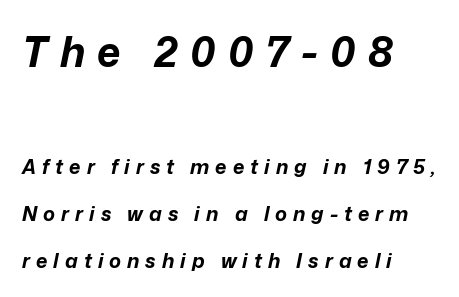
The image shows 41 px bold type, italic (leaning right); set left-aligned, loose line spacing (2.36x), unusually wide letter spacing (+0.3 em), not underlined; the first (top) block is 2.05x larger; low stroke contrast and a medium x-height.
